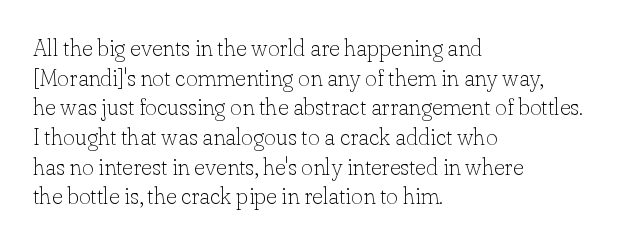
The image shows 23 px text type, upright; set left-aligned, normal line spacing (1.29x), normal letter spacing, not underlined.
